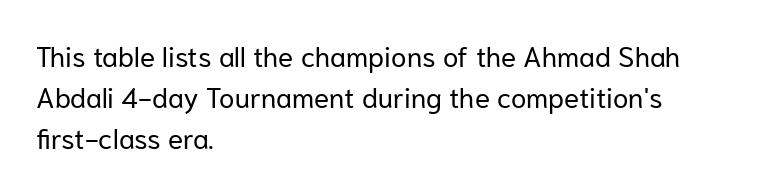
Glance below the letters and you will spot only blank space. These lines are set flush left with a ragged right edge. Upright lettering throughout. Leading matches the norm, producing a regular column.
